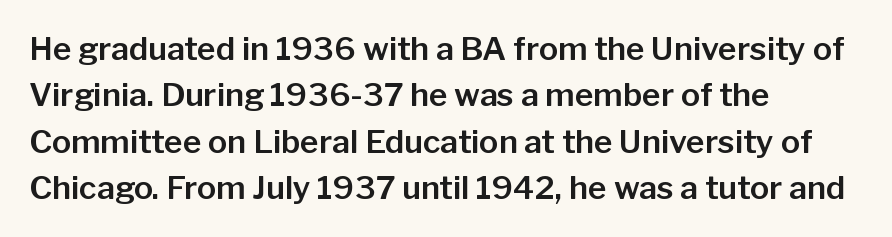
Q: Is the text italic (slanted)? A: No, it is upright.
Q: Is the typeface a serif or a sans-serif typeface? A: Sans-serif.
Q: Is the text underlined? A: No.
Q: How is the paragraph aligned? A: Left-aligned.
Q: Is the spacing between letters normal or unusually wide? A: Normal.
Q: Is the spacing between lines tight, normal or loose? A: Normal.
Q: Width (condensed, normal, or wide)? A: Normal.
Q: Stroke contrast? A: Low.
Q: x-height? A: Medium.
Q: Monospaced? A: No.
